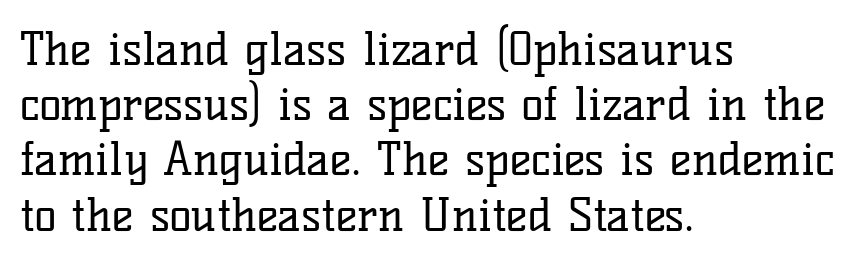
Q: Is the text bold? A: No.
Q: Is the text italic (slanted)? A: No, it is upright.
Q: Is the typeface a serif or a sans-serif typeface? A: Serif.
Q: Is the text underlined? A: No.
Q: How is the paragraph aligned? A: Left-aligned.
Q: Is the spacing between letters normal or unusually wide? A: Normal.
Q: Width (condensed, normal, or wide)? A: Normal.
Q: Stroke contrast? A: Low.
Q: x-height? A: Medium.
Q: Monospaced? A: No.
